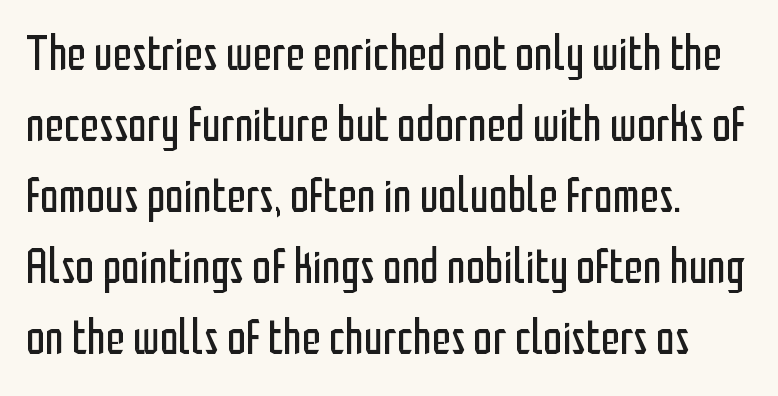
The image shows 48 px regular-weight, condensed sans-serif type, upright; set normal line spacing (1.48x), normal letter spacing, not underlined; low stroke contrast and a medium x-height.
